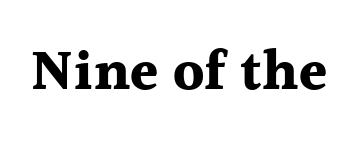
Q: Is the text bold? A: Yes.
Q: Is the text italic (slanted)? A: No, it is upright.
Q: Is the typeface a serif or a sans-serif typeface? A: Serif.
Q: Is the text underlined? A: No.
Q: Is the spacing between letters normal or unusually wide? A: Normal.
Q: Width (condensed, normal, or wide)? A: Normal.
Q: x-height? A: Medium.
Q: Monospaced? A: No.
